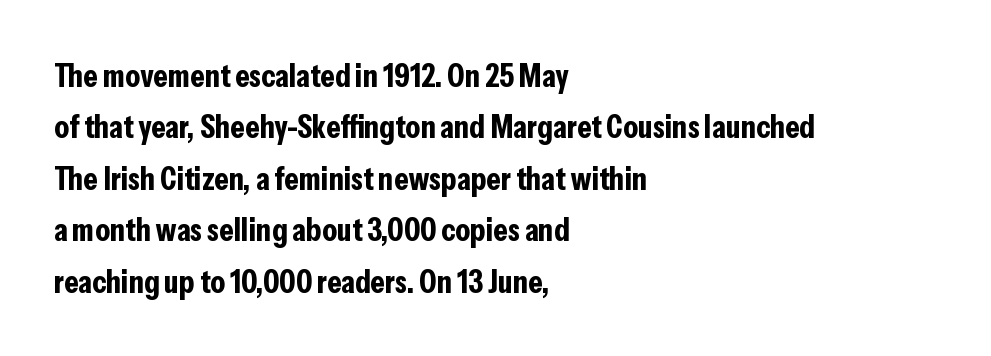
The image shows 33 px bold, condensed sans-serif type, upright; set left-aligned, normal line spacing (1.56x), normal letter spacing, not underlined; low stroke contrast and a medium x-height.
